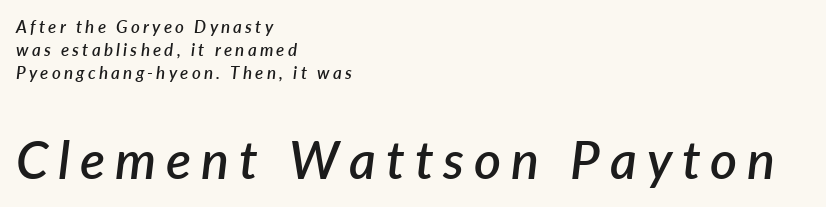
{"italic": "yes", "lean": "right", "slant_degrees": 7, "bold": "semi", "weight": "semibold", "width": "normal", "stroke_contrast": "low", "x_height": "medium", "monospaced": "no", "underline": "no", "align": "left", "line_spacing": "normal", "line_spacing_ratio": 1.36, "larger_block": "second", "size_ratio": 3.06, "glyph_px": 52}
